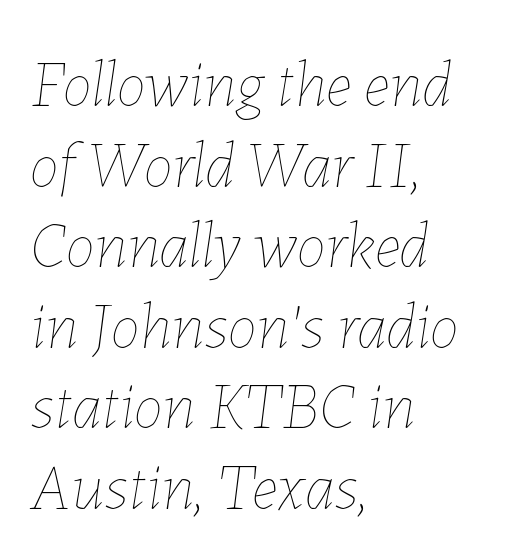
There's an unmistakable incline to the writing here. The lines are quadded left. A light-to-regular cut is what we see here. Just letters on the line, the space beneath them empty.
